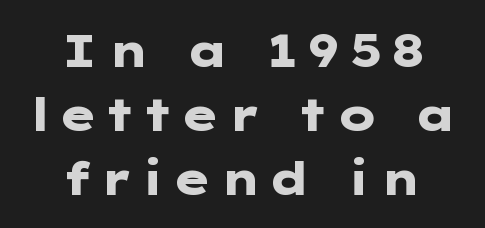
Q: Is the text bold? A: Yes.
Q: Is the text italic (slanted)? A: No, it is upright.
Q: Is the typeface a serif or a sans-serif typeface? A: Sans-serif.
Q: Is the text underlined? A: No.
Q: How is the paragraph aligned? A: Centered.
Q: Is the spacing between lines tight, normal or loose? A: Normal.
Q: Width (condensed, normal, or wide)? A: Wide.
Q: Stroke contrast? A: Low.
Q: x-height? A: Medium.
